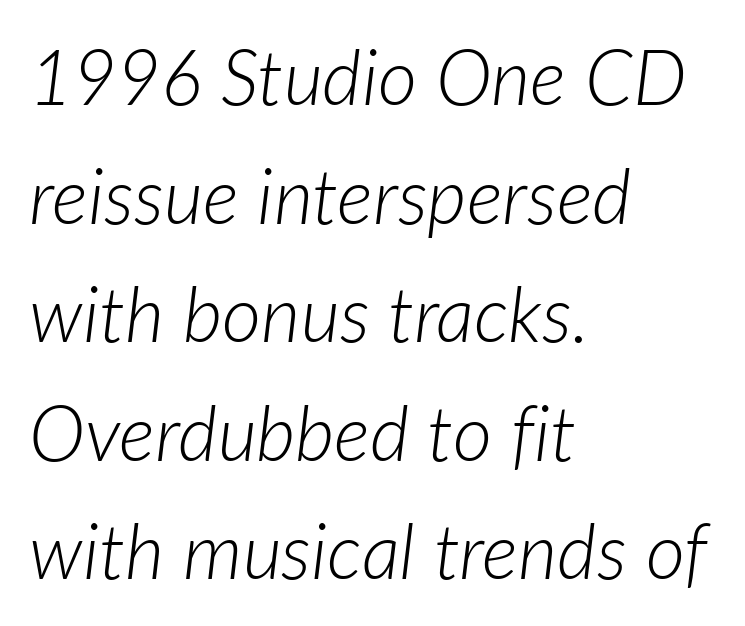
The cut favours lightness, reaching ordinary text weight at its darkest. Nobody touched the tracking dial on this one. Descender tails drop into unmarked territory. Line starts are locked; line ends wander. The letters are slanted; this is an italic face.
